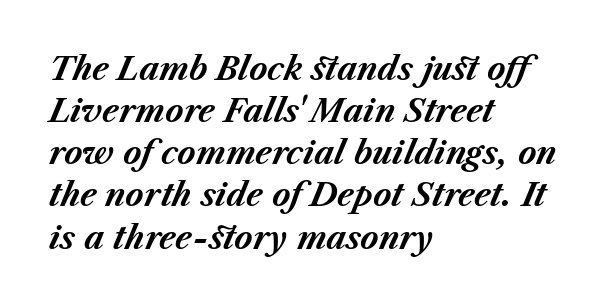
Q: Is the text bold? A: Yes.
Q: Is the text italic (slanted)? A: Yes, it leans right by about 23 degrees.
Q: Is the text underlined? A: No.
Q: How is the paragraph aligned? A: Left-aligned.
Q: Is the spacing between letters normal or unusually wide? A: Normal.
Q: Is the spacing between lines tight, normal or loose? A: Normal.
Q: Width (condensed, normal, or wide)? A: Normal.
Q: Stroke contrast? A: Medium.
Q: x-height? A: Medium.
Q: Monospaced? A: No.
